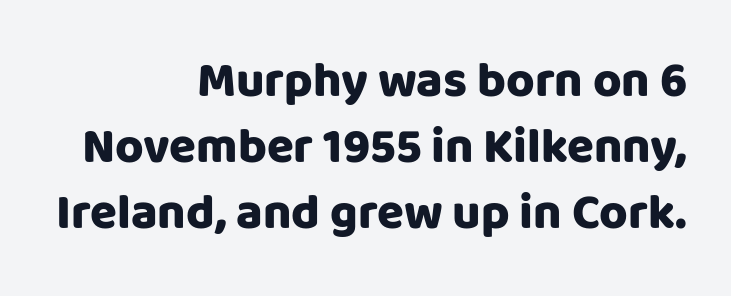
Q: Is the text italic (slanted)? A: No, it is upright.
Q: Is the typeface a serif or a sans-serif typeface? A: Sans-serif.
Q: Is the text underlined? A: No.
Q: How is the paragraph aligned? A: Right-aligned.
Q: Is the spacing between letters normal or unusually wide? A: Normal.
Q: Is the spacing between lines tight, normal or loose? A: Normal.
Q: Width (condensed, normal, or wide)? A: Normal.
Q: Stroke contrast? A: Low.
Q: x-height? A: Large.
Q: Monospaced? A: No.
